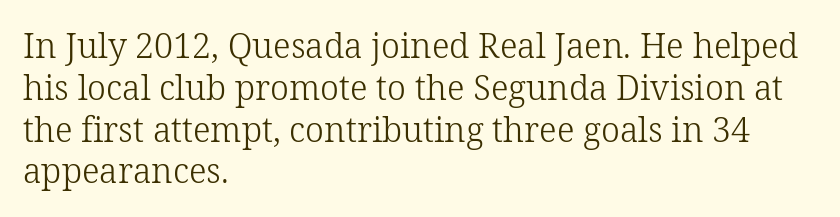
Q: Is the text bold? A: No.
Q: Is the text italic (slanted)? A: No, it is upright.
Q: Is the typeface a serif or a sans-serif typeface? A: Serif.
Q: Is the text underlined? A: No.
Q: How is the paragraph aligned? A: Left-aligned.
Q: Is the spacing between letters normal or unusually wide? A: Normal.
Q: Width (condensed, normal, or wide)? A: Normal.
Q: Stroke contrast? A: Low.
Q: x-height? A: Medium.
Q: Monospaced? A: No.
